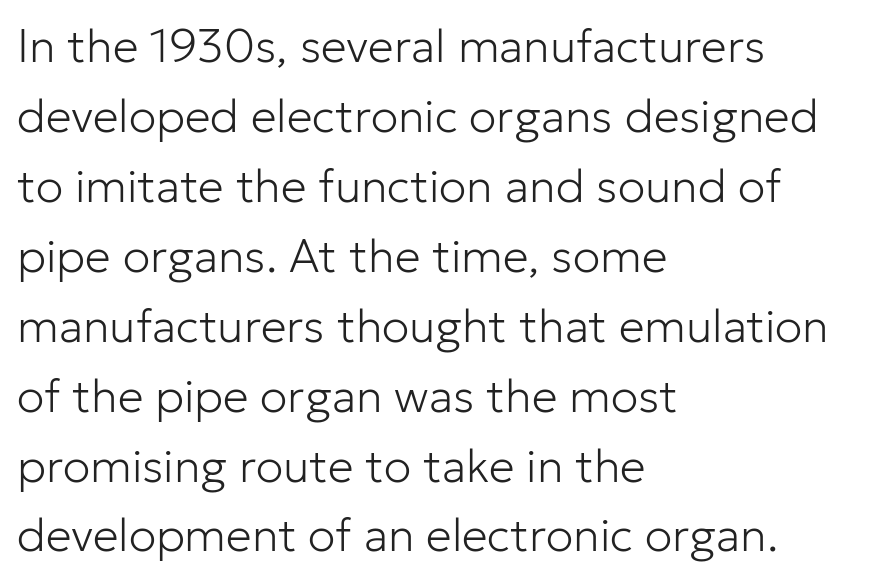
{"serif": "no", "italic": "no", "bold": "no", "weight": "light", "width": "normal", "stroke_contrast": "low", "x_height": "medium", "monospaced": "no", "underline": "no", "align": "left", "line_spacing": "normal", "line_spacing_ratio": 1.52, "letter_spacing": "normal", "letter_spacing_em": 0.0, "glyph_px": 46}
